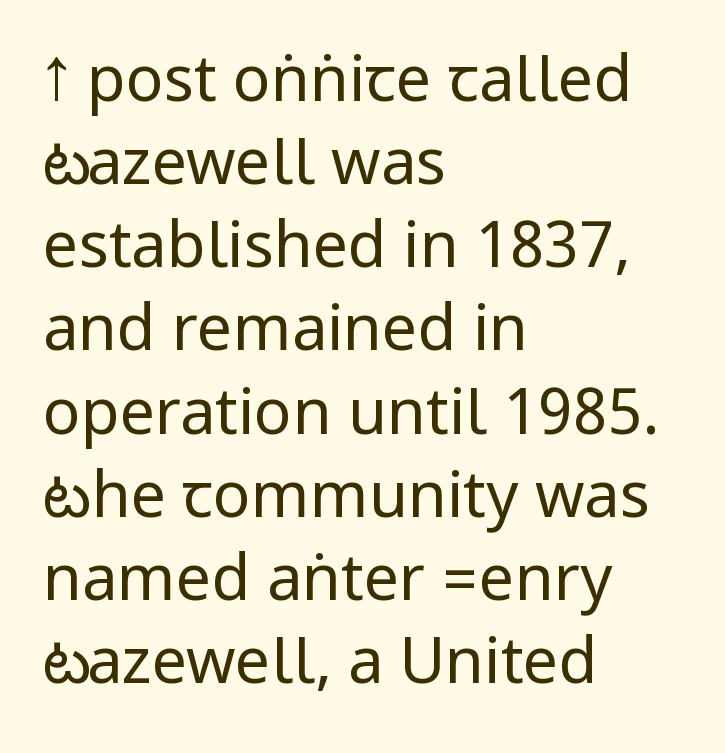
Q: Is the text bold? A: No.
Q: Is the text italic (slanted)? A: No, it is upright.
Q: Is the typeface a serif or a sans-serif typeface? A: Sans-serif.
Q: Is the text underlined? A: No.
Q: How is the paragraph aligned? A: Left-aligned.
Q: Is the spacing between letters normal or unusually wide? A: Normal.
Q: Is the spacing between lines tight, normal or loose? A: Normal.
Q: Width (condensed, normal, or wide)? A: Condensed.
Q: Stroke contrast? A: Low.
